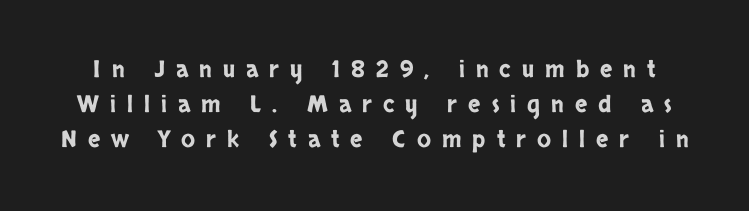
Q: Is the text italic (slanted)? A: No, it is upright.
Q: Is the text underlined? A: No.
Q: Is the spacing between letters normal or unusually wide? A: Unusually wide.
Q: Is the spacing between lines tight, normal or loose? A: Normal.
